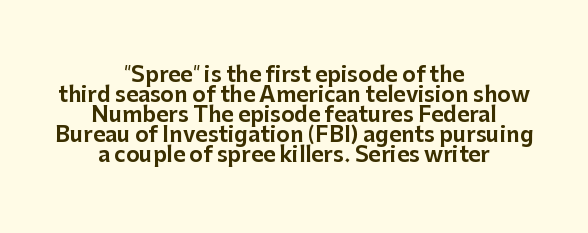
{"italic": "no", "underline": "no", "align": "center", "line_spacing": "tight", "line_spacing_ratio": 0.95, "letter_spacing": "normal", "letter_spacing_em": 0.0, "glyph_px": 21}
